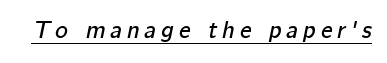
{"italic": "yes", "lean": "right", "slant_degrees": 12, "underline": "yes", "letter_spacing": "wide", "letter_spacing_em": 0.21, "glyph_px": 24}
